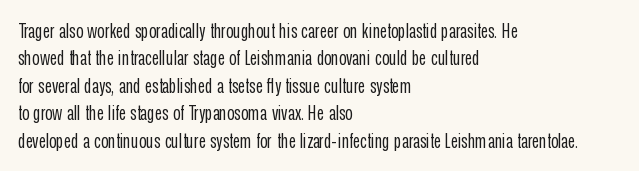
{"italic": "no", "bold": "no", "underline": "no", "align": "left", "line_spacing": "normal", "line_spacing_ratio": 1.37, "letter_spacing": "normal", "letter_spacing_em": 0.0, "glyph_px": 20}
